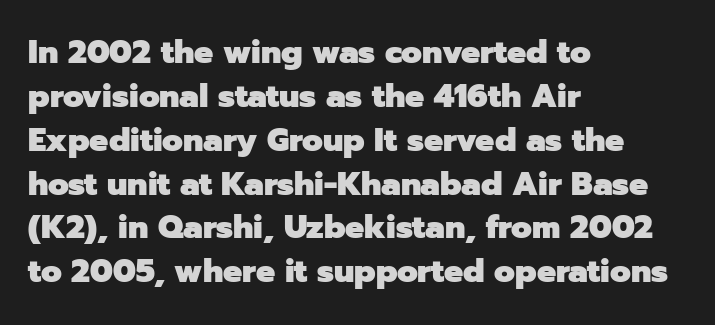
Notice how thick the strokes are: this is what a full bold looks like. What stands out about the letter spacing? Nothing — it is the standard amount. The typeface chosen for these lines omits serifs. The lettering holds an erect, upright posture throughout. Visually the block forms a straight wall on the left and a jagged coastline on the right.
